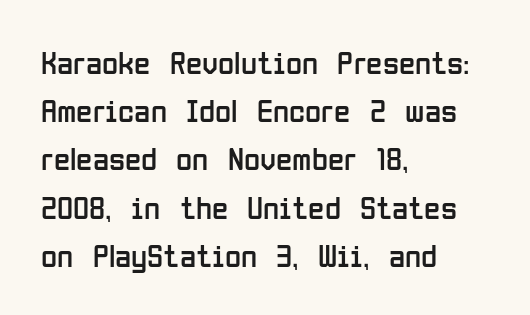
In CSS terms this would be text-align: left. The type sits square on the baseline with zero lean. Varying glyph widths throughout — classic text-font behaviour. The words here are not underlined. Regarding leading, the lines here are spaced in the standard way.
